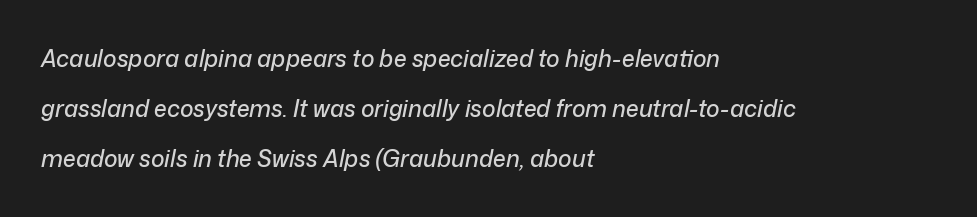
{"italic": "yes", "lean": "right", "slant_degrees": 12, "underline": "no", "align": "left", "line_spacing": "loose", "line_spacing_ratio": 2.18, "letter_spacing": "normal", "letter_spacing_em": 0.0, "glyph_px": 23}
